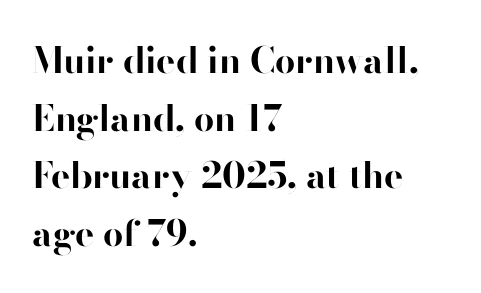
The image shows 36 px bold sans-serif type, upright; set left-aligned, normal line spacing (1.6x), normal letter spacing, not underlined; high stroke contrast and a small x-height.
